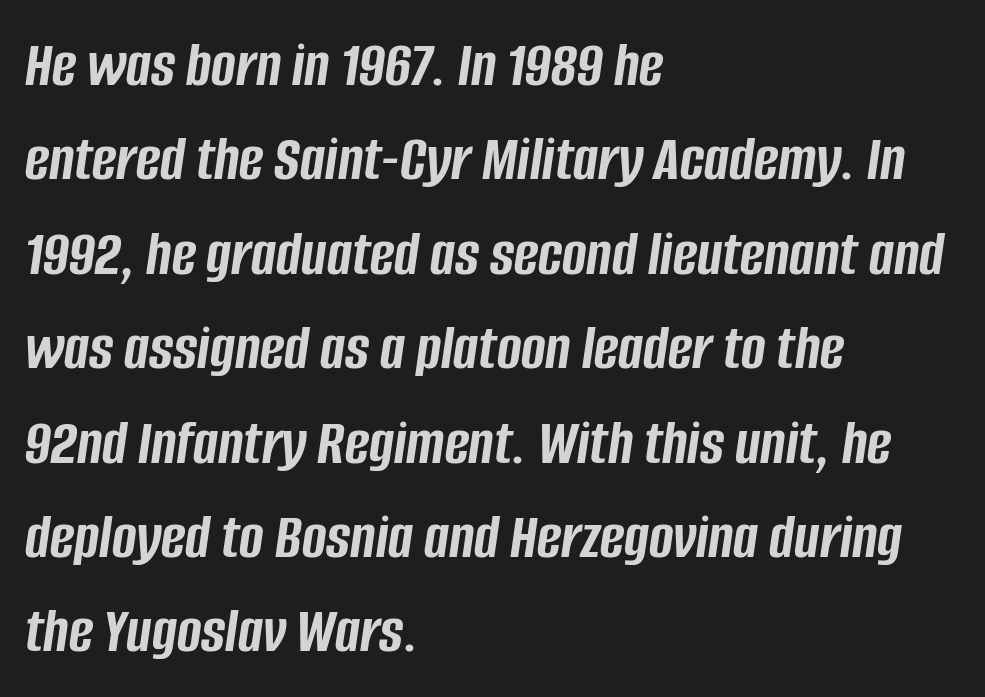
Does the leading feel generous? No, just average. Rule under the text: the space is simply empty. This is oblique type, the kind used for emphasis or titles. Layout note: lines flush left. What stands out about the letter spacing? Nothing — it is the standard amount.
